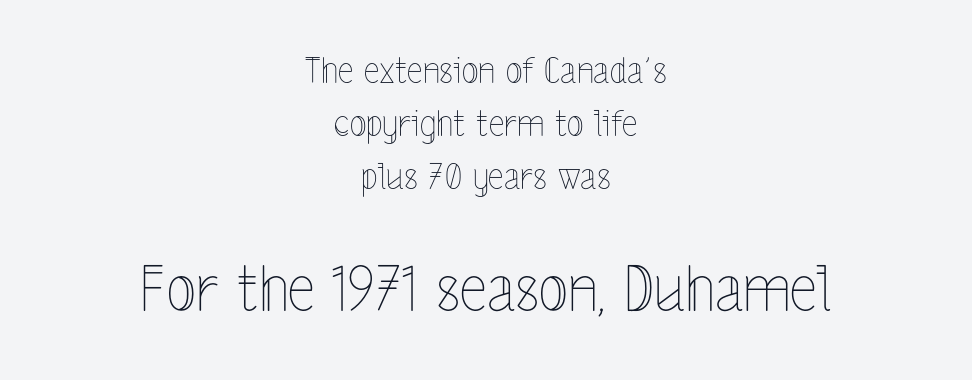
{"italic": "no", "bold": "no", "weight": "thin", "width": "condensed", "x_height": "medium", "monospaced": "no", "underline": "no", "align": "center", "line_spacing": "normal", "line_spacing_ratio": 1.51, "letter_spacing": "normal", "letter_spacing_em": 0.0, "larger_block": "second", "size_ratio": 1.74, "glyph_px": 61}
